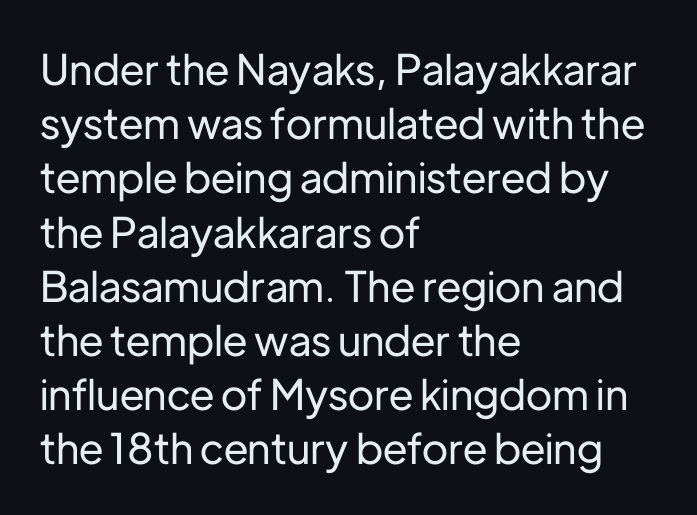
The image shows 42 px sans-serif type, upright; set left-aligned, normal line spacing (1.29x), normal letter spacing, not underlined; low stroke contrast and a medium x-height.
